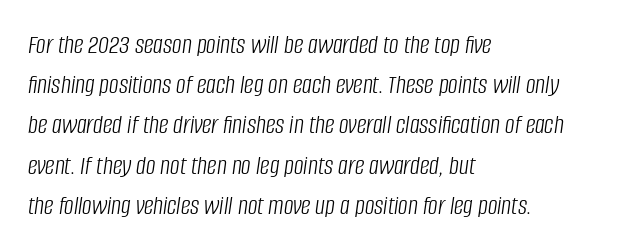
{"italic": "yes", "lean": "right", "slant_degrees": 8, "bold": "no", "underline": "no", "align": "left", "line_spacing": "normal", "line_spacing_ratio": 1.49, "letter_spacing": "normal", "letter_spacing_em": 0.0, "glyph_px": 27}
